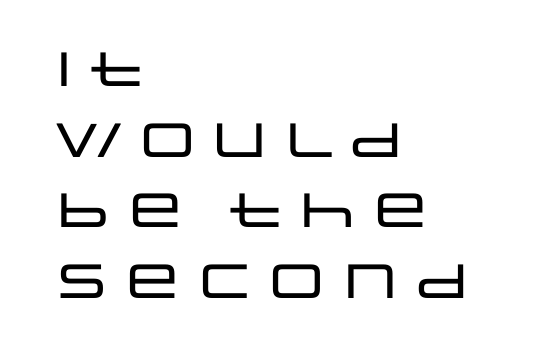
The image shows 48 px wide sans-serif type, upright; set left-aligned, normal line spacing (1.47x), normal letter spacing, not underlined; low stroke contrast and a large x-height.
